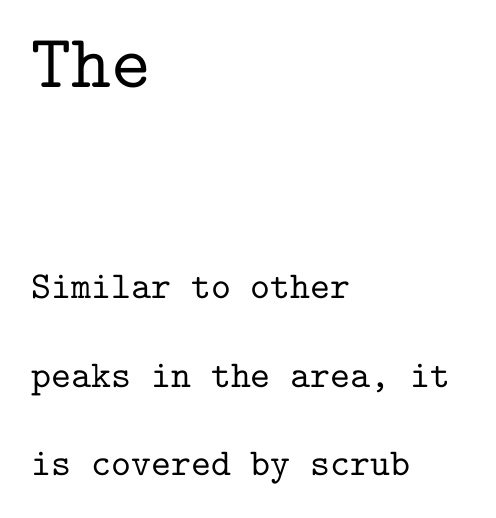
{"serif": "yes", "italic": "no", "width": "normal", "stroke_contrast": "low", "x_height": "medium", "monospaced": "yes", "underline": "no", "align": "left", "line_spacing": "loose", "line_spacing_ratio": 2.34, "letter_spacing": "normal", "letter_spacing_em": 0.0, "larger_block": "first", "size_ratio": 2.0, "glyph_px": 76}
